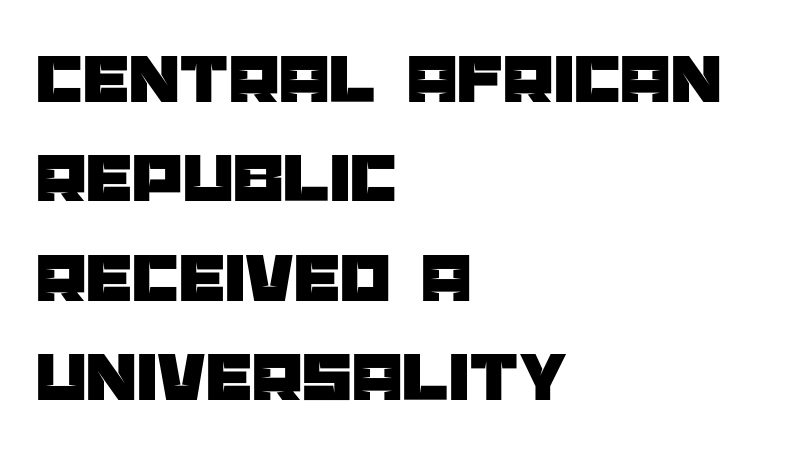
The image shows 72 px sans-serif type, upright; set left-aligned, normal line spacing (1.38x), normal letter spacing, not underlined; low stroke contrast and a large x-height.
